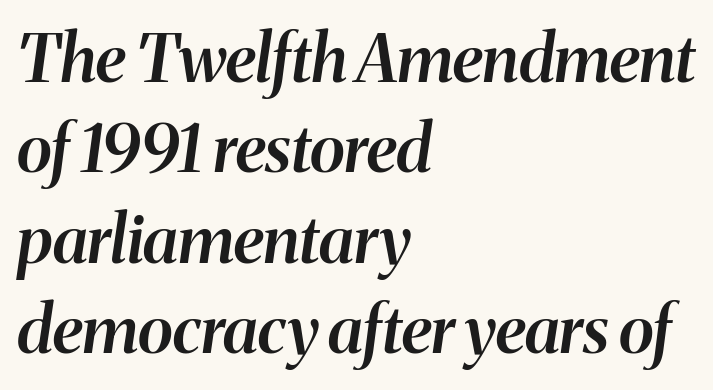
{"italic": "yes", "lean": "right", "slant_degrees": 8, "bold": "semi", "weight": "semibold", "width": "normal", "stroke_contrast": "medium", "x_height": "medium", "monospaced": "no", "underline": "no", "align": "left", "line_spacing": "normal", "line_spacing_ratio": 1.37, "letter_spacing": "normal", "letter_spacing_em": 0.0, "glyph_px": 66}
